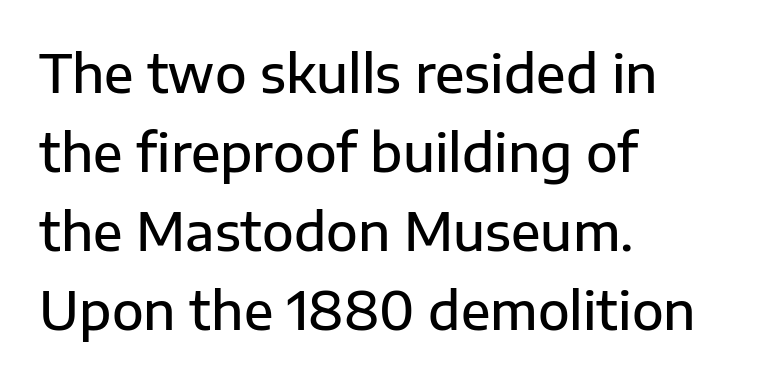
The image shows 52 px semibold sans-serif type, upright; set left-aligned, normal line spacing (1.52x), normal letter spacing, not underlined; low stroke contrast and a medium x-height.
